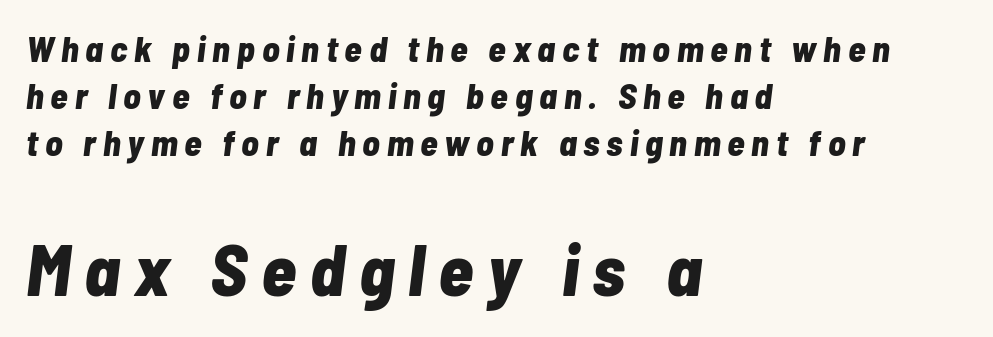
Q: Is the text bold? A: Yes.
Q: Is the text italic (slanted)? A: Yes, it leans right by about 7 degrees.
Q: Is the text underlined? A: No.
Q: How is the paragraph aligned? A: Left-aligned.
Q: Is the spacing between lines tight, normal or loose? A: Normal.
Q: Which block of text is set in a larger size, the first (top) or the second (bottom)? A: The second (bottom) one.
Q: Width (condensed, normal, or wide)? A: Condensed.
Q: Stroke contrast? A: Low.
Q: x-height? A: Medium.
Q: Monospaced? A: No.
